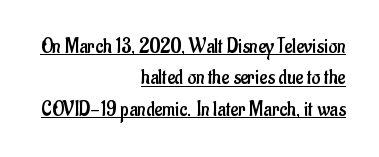
{"italic": "no", "bold": "no", "underline": "yes", "align": "right", "line_spacing": "normal", "line_spacing_ratio": 1.49, "letter_spacing": "normal", "letter_spacing_em": 0.0, "glyph_px": 21}
